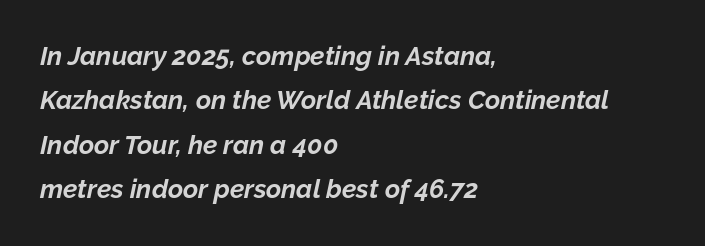
{"italic": "yes", "lean": "right", "slant_degrees": 12, "bold": "yes", "underline": "no", "align": "left", "line_spacing_ratio": 1.71, "letter_spacing": "normal", "letter_spacing_em": 0.0, "glyph_px": 26}
